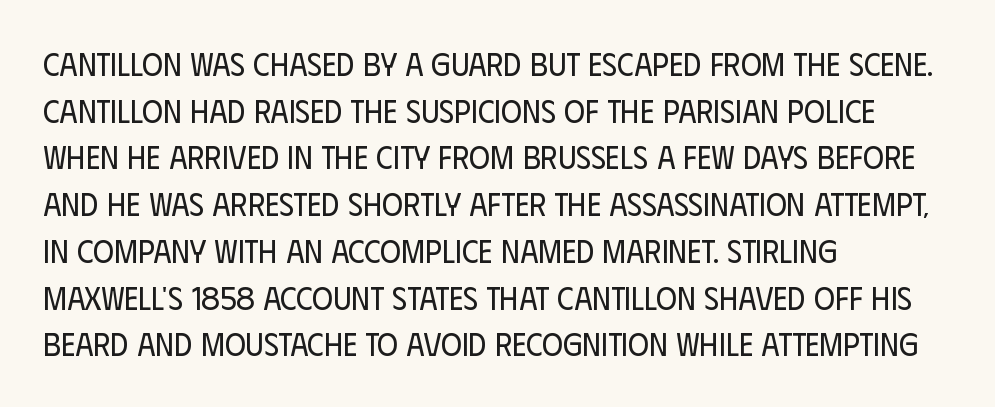
Q: Is the text bold? A: No.
Q: Is the text italic (slanted)? A: No, it is upright.
Q: Is the typeface a serif or a sans-serif typeface? A: Sans-serif.
Q: Is the text underlined? A: No.
Q: How is the paragraph aligned? A: Left-aligned.
Q: Is the spacing between letters normal or unusually wide? A: Normal.
Q: Is the spacing between lines tight, normal or loose? A: Normal.
Q: Width (condensed, normal, or wide)? A: Condensed.
Q: Stroke contrast? A: Low.
Q: x-height? A: Large.
Q: Monospaced? A: No.
